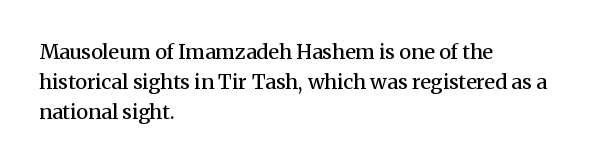
{"italic": "no", "bold": "semi", "underline": "no", "align": "left", "line_spacing": "normal", "line_spacing_ratio": 1.49, "letter_spacing": "normal", "letter_spacing_em": 0.0, "glyph_px": 20}
